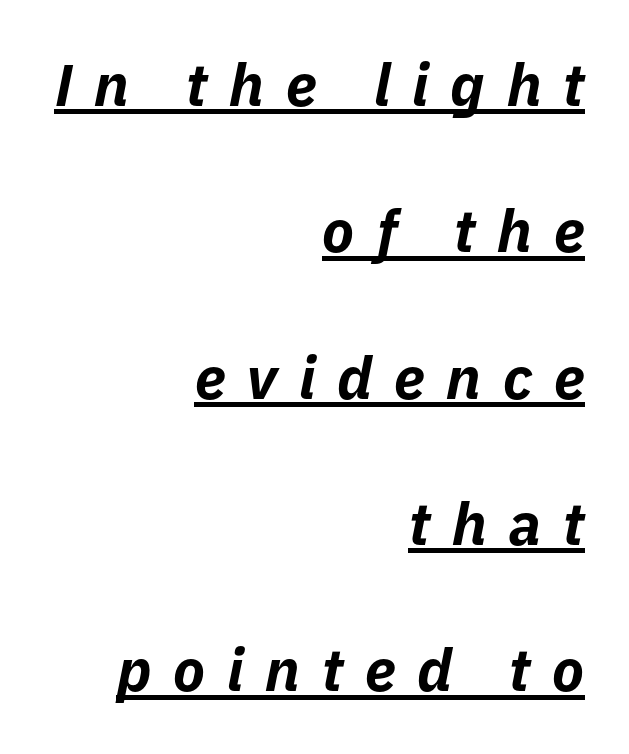
Q: Is the text bold? A: Yes.
Q: Is the text italic (slanted)? A: Yes, it leans right by about 11 degrees.
Q: Is the text underlined? A: Yes.
Q: How is the paragraph aligned? A: Right-aligned.
Q: Is the spacing between letters normal or unusually wide? A: Unusually wide.
Q: Is the spacing between lines tight, normal or loose? A: Loose.
Q: Width (condensed, normal, or wide)? A: Normal.
Q: Stroke contrast? A: Low.
Q: x-height? A: Medium.
Q: Monospaced? A: No.
